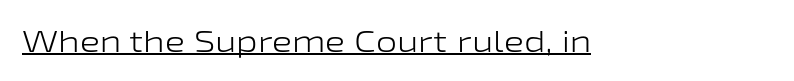
Q: Is the text bold? A: No.
Q: Is the text italic (slanted)? A: No, it is upright.
Q: Is the typeface a serif or a sans-serif typeface? A: Sans-serif.
Q: Is the text underlined? A: Yes.
Q: Is the spacing between letters normal or unusually wide? A: Normal.
Q: Width (condensed, normal, or wide)? A: Wide.
Q: Stroke contrast? A: Low.
Q: x-height? A: Medium.
Q: Monospaced? A: No.
